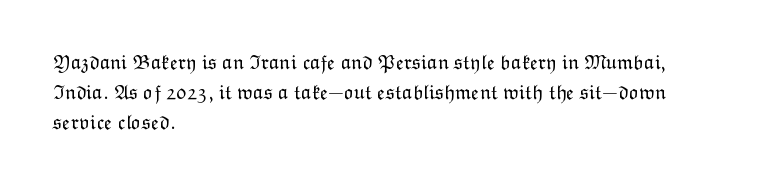
The image shows 21 px text type, upright; set left-aligned, normal line spacing (1.43x), normal letter spacing, not underlined.
